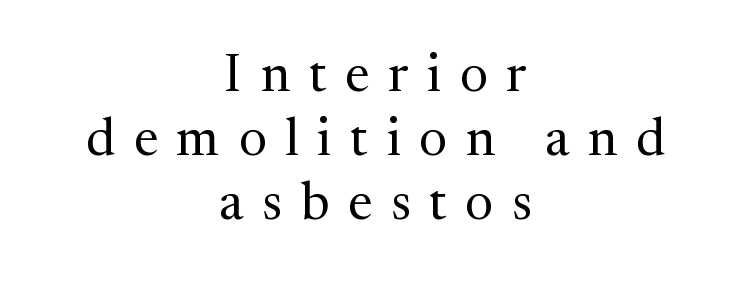
The image shows 53 px regular-weight serif type, upright; set centered, line spacing 1.21x, unusually wide letter spacing (+0.35 em), not underlined; medium stroke contrast and a medium x-height.
